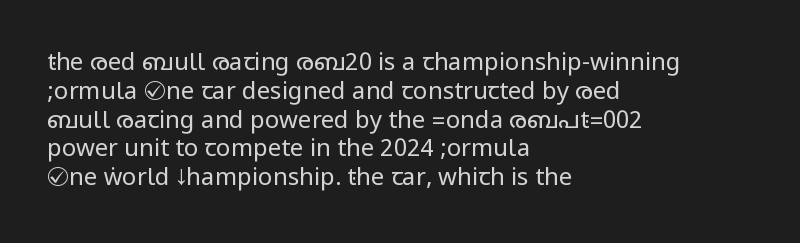
Q: Is the text bold? A: No.
Q: Is the text italic (slanted)? A: No, it is upright.
Q: Is the text underlined? A: No.
Q: How is the paragraph aligned? A: Left-aligned.
Q: Is the spacing between letters normal or unusually wide? A: Normal.
